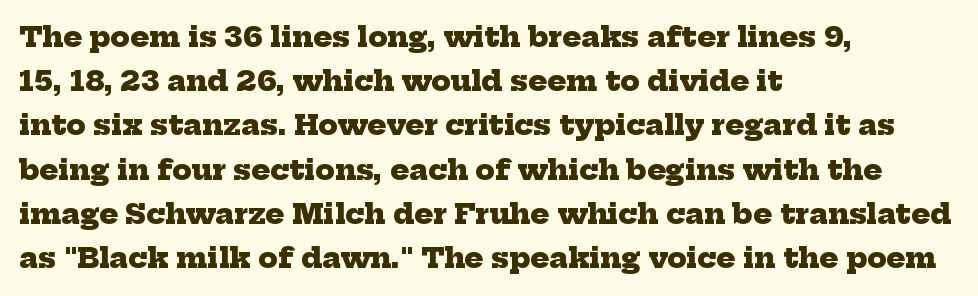
{"serif": "yes", "bold": "yes", "weight": "heavy", "width": "normal", "stroke_contrast": "low", "x_height": "medium", "monospaced": "no", "underline": "no", "align": "left", "line_spacing": "normal", "line_spacing_ratio": 1.58, "letter_spacing": "normal", "letter_spacing_em": 0.0, "glyph_px": 28}
